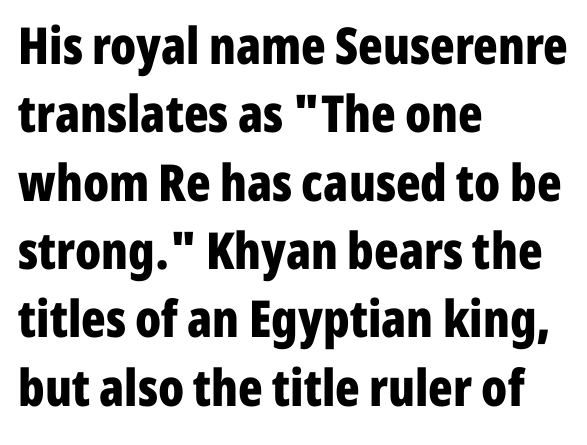
{"serif": "no", "italic": "no", "bold": "yes", "weight": "bold", "width": "condensed", "stroke_contrast": "low", "x_height": "medium", "monospaced": "no", "underline": "no", "align": "left", "line_spacing": "normal", "line_spacing_ratio": 1.34, "letter_spacing": "normal", "letter_spacing_em": 0.0, "glyph_px": 51}
